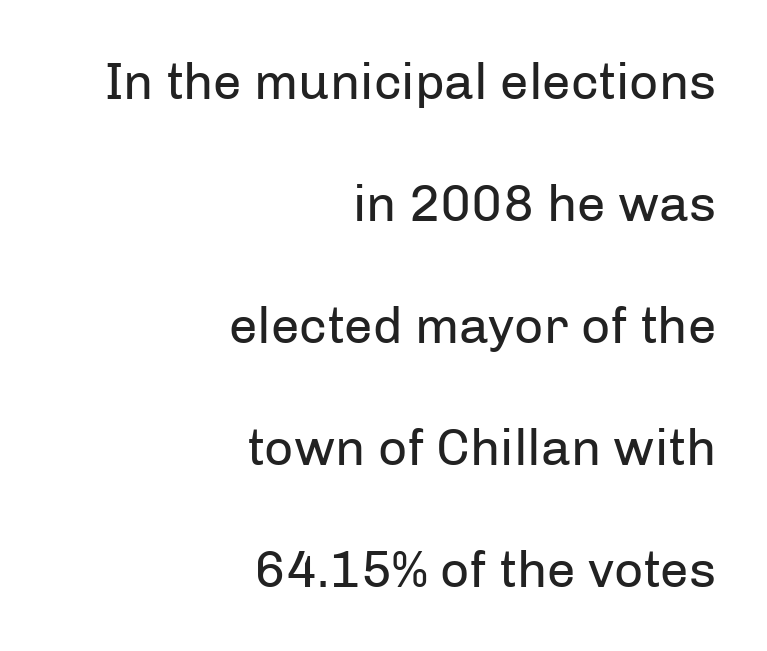
{"serif": "no", "italic": "no", "bold": "no", "weight": "regular", "width": "normal", "stroke_contrast": "low", "x_height": "medium", "monospaced": "no", "underline": "no", "align": "right", "line_spacing": "loose", "line_spacing_ratio": 2.39, "letter_spacing": "normal", "letter_spacing_em": 0.0, "glyph_px": 51}
